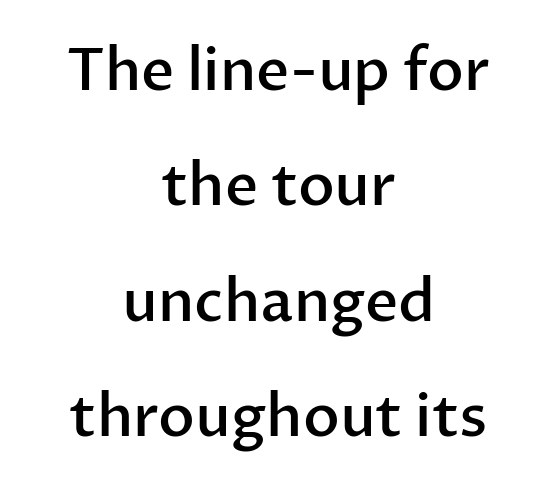
The rendering positions every line midway between the sides. Slightly chunky letters — semibold, I'd say, not full bold. Letter spacing: default. Decoration check: the copy has no underline. When letters stand straight like this, we call the style roman or upright. A typesetter would call this leading open, well beyond the default.
